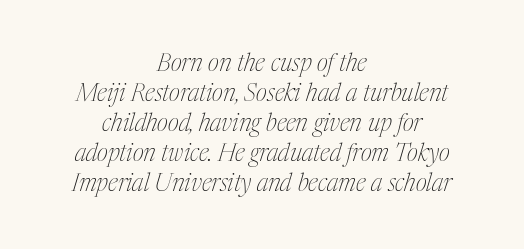
The image shows 24 px text type, italic (leaning right); set centered, normal line spacing (1.25x), normal letter spacing, not underlined.
